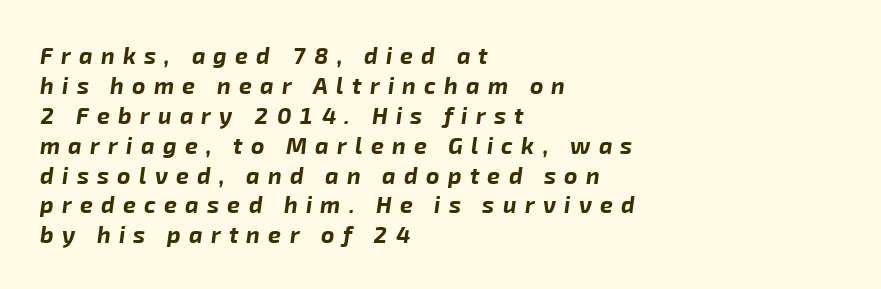
Q: Is the text bold? A: Yes.
Q: Is the text italic (slanted)? A: Yes, it leans right by about 8 degrees.
Q: Is the text underlined? A: No.
Q: How is the paragraph aligned? A: Left-aligned.
Q: Is the spacing between letters normal or unusually wide? A: Unusually wide.
Q: Is the spacing between lines tight, normal or loose? A: Normal.
